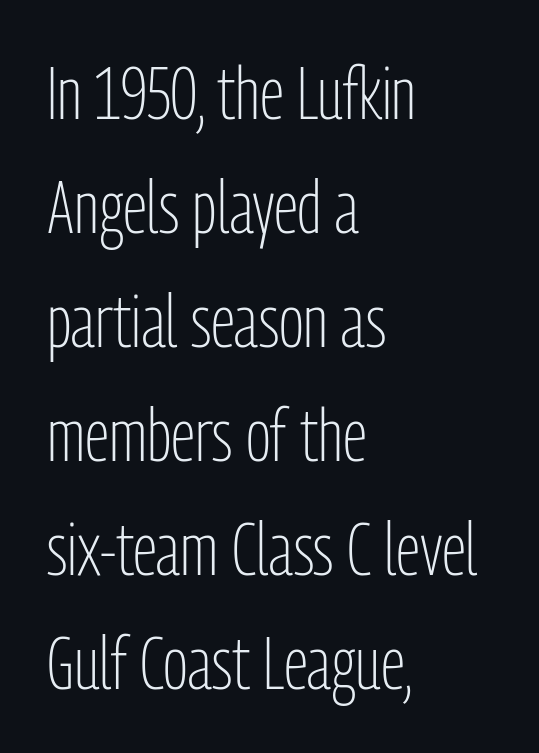
Letters have the restrained weight of plain body copy at most. The lines are quadded left. A typesetter would call this leading conventional body-copy spacing. The specimen omits any rule beneath the text block's lines. Each letter's strokes conclude bluntly, with no projecting serifs.
